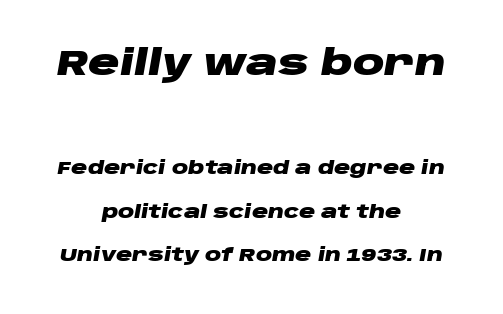
The image shows 35 px heavy, wide type, italic (leaning right); set centered, loose line spacing (2.41x), normal letter spacing, not underlined; the first (top) block is 1.94x larger; low stroke contrast and a large x-height.
